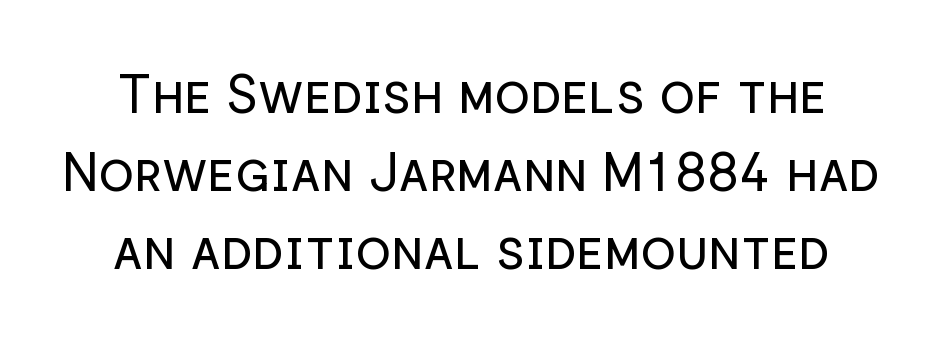
Between one letter and the next there's only the usual sliver of space. Here the designer chose a conventional face with non-uniform glyph widths. Bold? No — there's no thickening of the strokes. If you measured baseline to baseline, you'd find a middling distance. The specimen omits any rule beneath the text block's lines.
